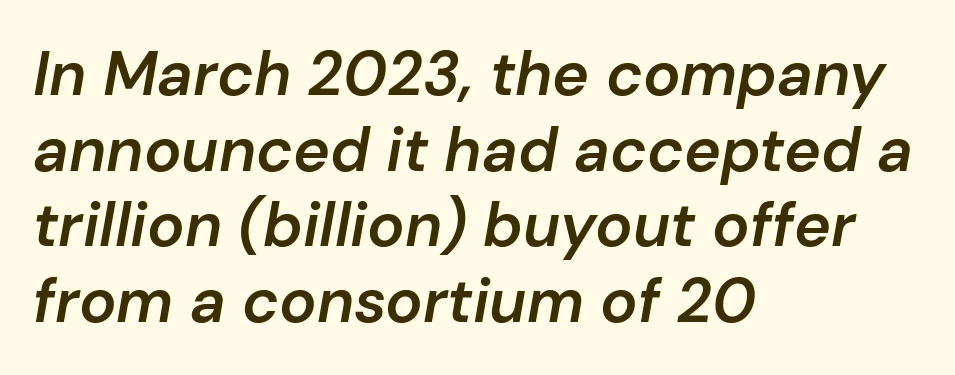
Q: Is the text bold? A: Semi-bold.
Q: Is the text italic (slanted)? A: Yes, it leans right by about 10 degrees.
Q: Is the text underlined? A: No.
Q: How is the paragraph aligned? A: Left-aligned.
Q: Is the spacing between letters normal or unusually wide? A: Normal.
Q: Width (condensed, normal, or wide)? A: Normal.
Q: Stroke contrast? A: Low.
Q: x-height? A: Medium.
Q: Monospaced? A: No.
